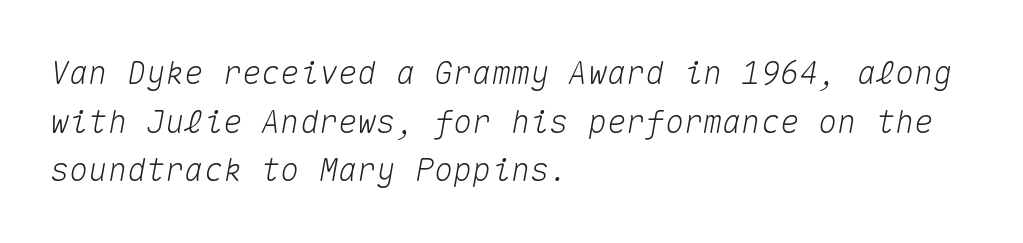
The image shows 32 px text type, italic (leaning right), monospaced; set left-aligned, normal line spacing (1.52x), normal letter spacing, not underlined; medium stroke contrast and a medium x-height.
